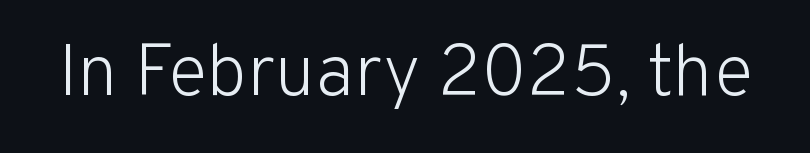
Q: Is the text bold? A: No.
Q: Is the text italic (slanted)? A: No, it is upright.
Q: Is the typeface a serif or a sans-serif typeface? A: Sans-serif.
Q: Is the text underlined? A: No.
Q: Is the spacing between letters normal or unusually wide? A: Normal.
Q: Width (condensed, normal, or wide)? A: Normal.
Q: Stroke contrast? A: Low.
Q: x-height? A: Medium.
Q: Monospaced? A: No.
